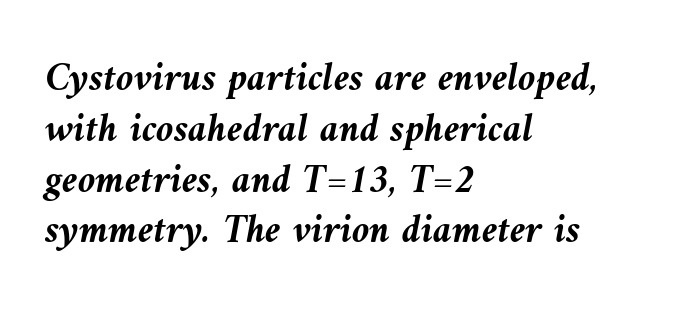
Q: Is the text bold? A: Yes.
Q: Is the text italic (slanted)? A: Yes, it leans left by about 10 degrees.
Q: Is the text underlined? A: No.
Q: How is the paragraph aligned? A: Left-aligned.
Q: Is the spacing between letters normal or unusually wide? A: Normal.
Q: Is the spacing between lines tight, normal or loose? A: Normal.
Q: Width (condensed, normal, or wide)? A: Normal.
Q: Stroke contrast? A: Medium.
Q: x-height? A: Medium.
Q: Monospaced? A: No.
